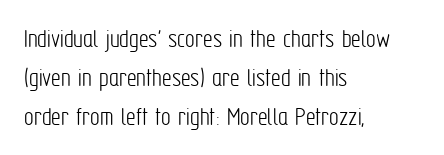
The image shows 27 px text type, upright; set left-aligned, normal line spacing (1.45x), normal letter spacing, not underlined.
